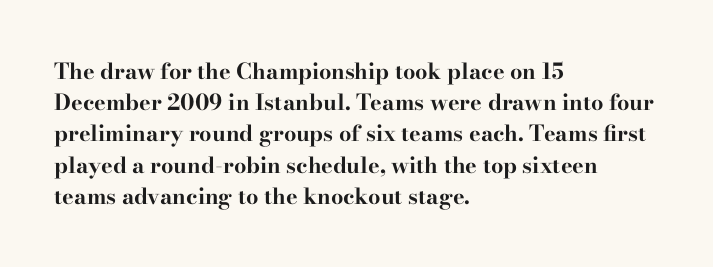
The image shows 22 px bold type, upright; set left-aligned, normal line spacing (1.42x), normal letter spacing, not underlined.
